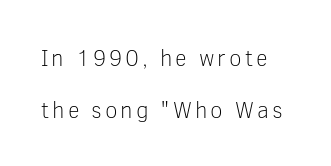
The image shows 23 px text type, upright; set loose line spacing (2.24x), not underlined.
